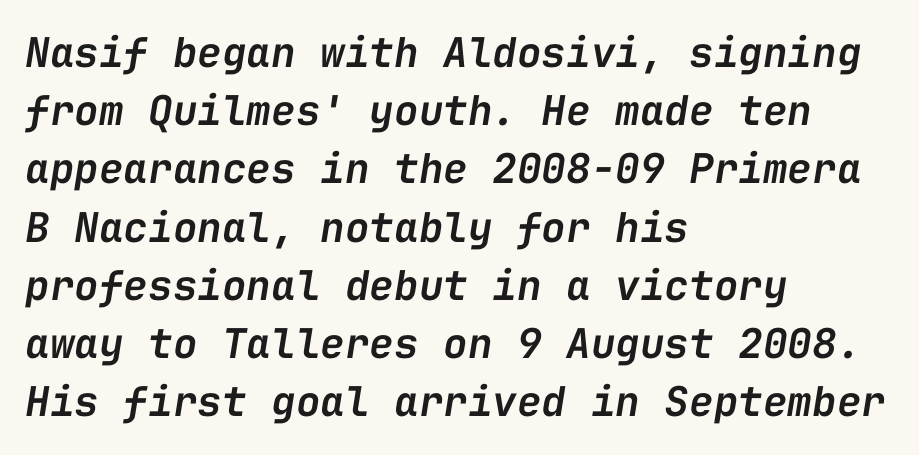
The text carries the slant typical of an italic or oblique font. The compositor pushed each line to the left boundary. Inter-character spacing is left at the font's built-in metrics. Underline: absent. What's the leading like? Ordinary, nothing unusual. This is the in-between weight designers call semibold or demi.
